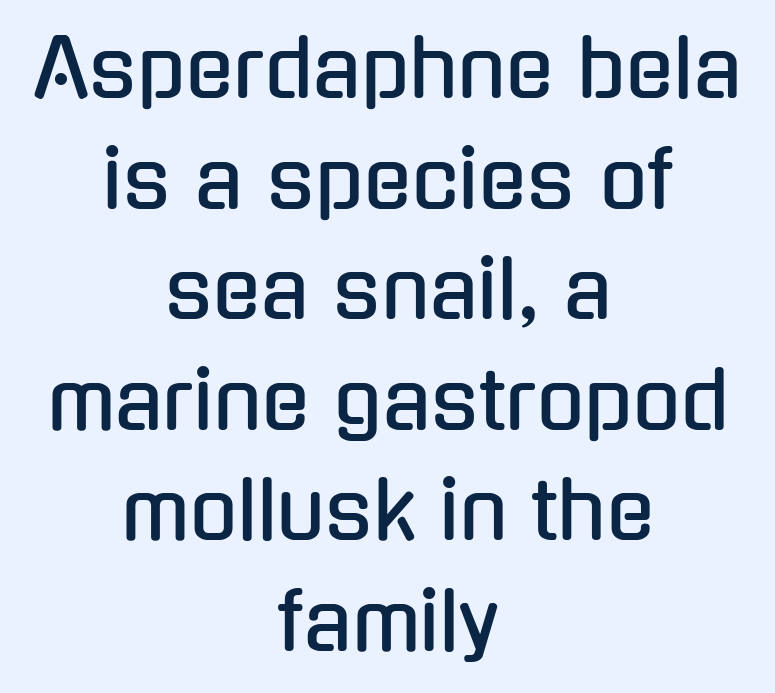
Q: Is the text italic (slanted)? A: No, it is upright.
Q: Is the typeface a serif or a sans-serif typeface? A: Sans-serif.
Q: Is the text underlined? A: No.
Q: How is the paragraph aligned? A: Centered.
Q: Is the spacing between letters normal or unusually wide? A: Normal.
Q: Is the spacing between lines tight, normal or loose? A: Normal.
Q: Width (condensed, normal, or wide)? A: Condensed.
Q: Stroke contrast? A: Low.
Q: x-height? A: Medium.
Q: Monospaced? A: No.
